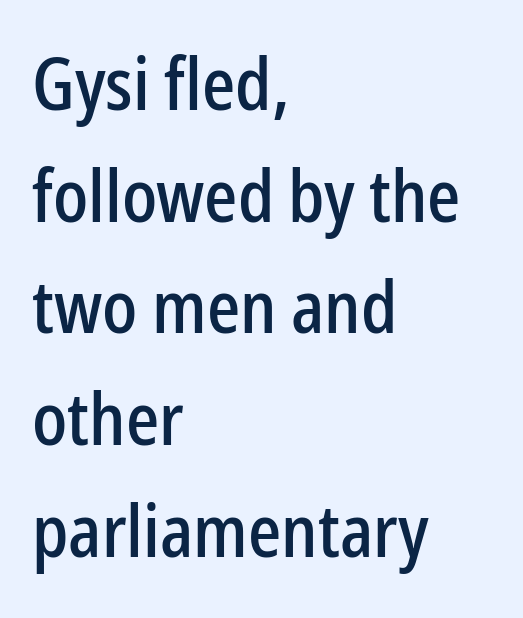
{"serif": "no", "italic": "no", "width": "condensed", "stroke_contrast": "low", "x_height": "medium", "monospaced": "no", "underline": "no", "align": "left", "line_spacing": "normal", "line_spacing_ratio": 1.53, "letter_spacing": "normal", "letter_spacing_em": 0.0, "glyph_px": 73}
